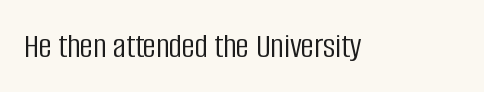
{"serif": "no", "italic": "no", "bold": "no", "weight": "light", "width": "condensed", "stroke_contrast": "low", "x_height": "large", "monospaced": "no", "underline": "no", "letter_spacing": "normal", "letter_spacing_em": 0.0, "glyph_px": 36}
